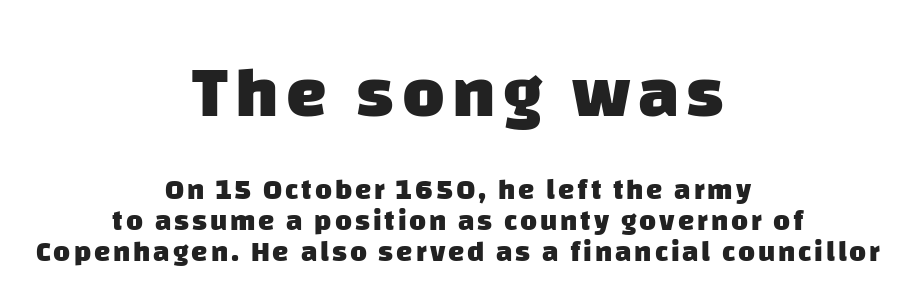
Q: Is the text bold? A: Yes.
Q: Is the typeface a serif or a sans-serif typeface? A: Sans-serif.
Q: Is the text underlined? A: No.
Q: How is the paragraph aligned? A: Centered.
Q: Is the spacing between lines tight, normal or loose? A: Tight.
Q: Which block of text is set in a larger size, the first (top) or the second (bottom)? A: The first (top) one.
Q: Width (condensed, normal, or wide)? A: Normal.
Q: Stroke contrast? A: Low.
Q: x-height? A: Large.
Q: Monospaced? A: No.
